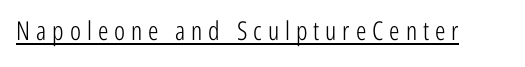
The string is rendered with underlining switched on. Ordinary non-slanted type is in use. The typeface has the unassuming heft of standard copy or less. The letterforms stand isolated, each surrounded by extra space.
